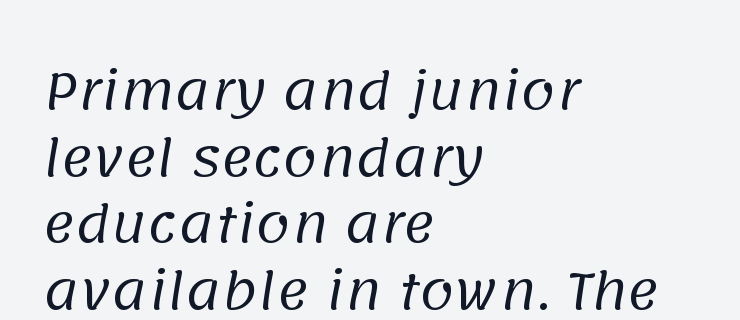
{"serif": "no", "bold": "no", "weight": "regular", "width": "normal", "stroke_contrast": "low", "x_height": "large", "monospaced": "no", "underline": "no", "align": "left", "line_spacing": "normal", "line_spacing_ratio": 1.36, "letter_spacing": "normal", "letter_spacing_em": 0.0, "glyph_px": 49}
